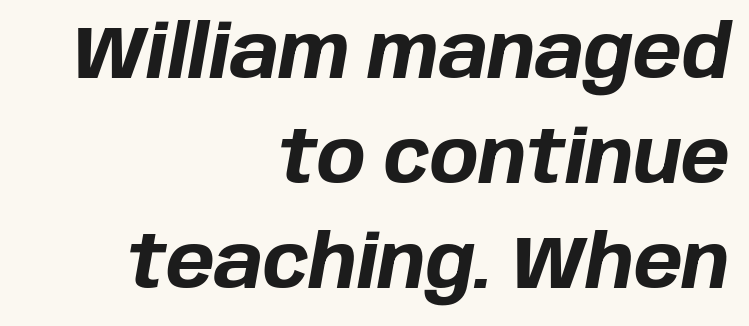
The image shows 73 px bold type, italic (leaning right); set right-aligned, normal line spacing (1.44x), normal letter spacing, not underlined; low stroke contrast and a large x-height.
